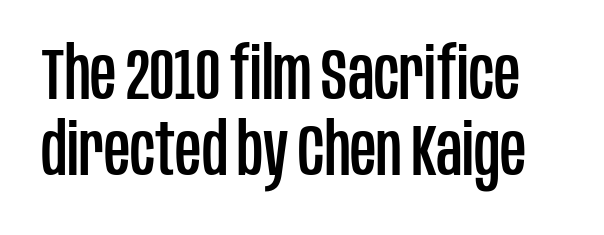
Q: Is the text italic (slanted)? A: No, it is upright.
Q: Is the typeface a serif or a sans-serif typeface? A: Sans-serif.
Q: Is the text underlined? A: No.
Q: Is the spacing between letters normal or unusually wide? A: Normal.
Q: Is the spacing between lines tight, normal or loose? A: Tight.
Q: Width (condensed, normal, or wide)? A: Condensed.
Q: Stroke contrast? A: Low.
Q: x-height? A: Large.
Q: Monospaced? A: No.
